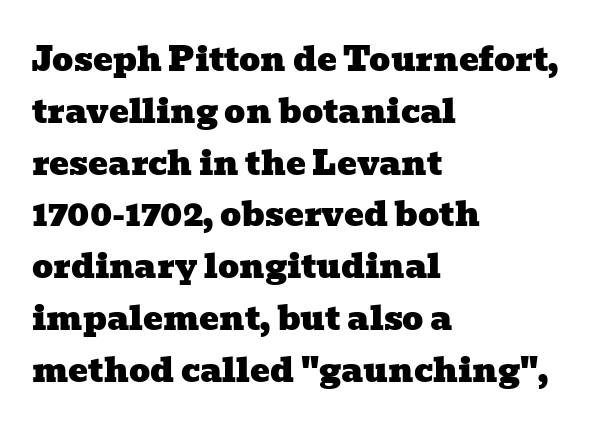
Q: Is the typeface a serif or a sans-serif typeface? A: Serif.
Q: Is the text underlined? A: No.
Q: How is the paragraph aligned? A: Left-aligned.
Q: Is the spacing between letters normal or unusually wide? A: Normal.
Q: Is the spacing between lines tight, normal or loose? A: Normal.
Q: Width (condensed, normal, or wide)? A: Wide.
Q: Stroke contrast? A: Low.
Q: x-height? A: Medium.
Q: Monospaced? A: No.
